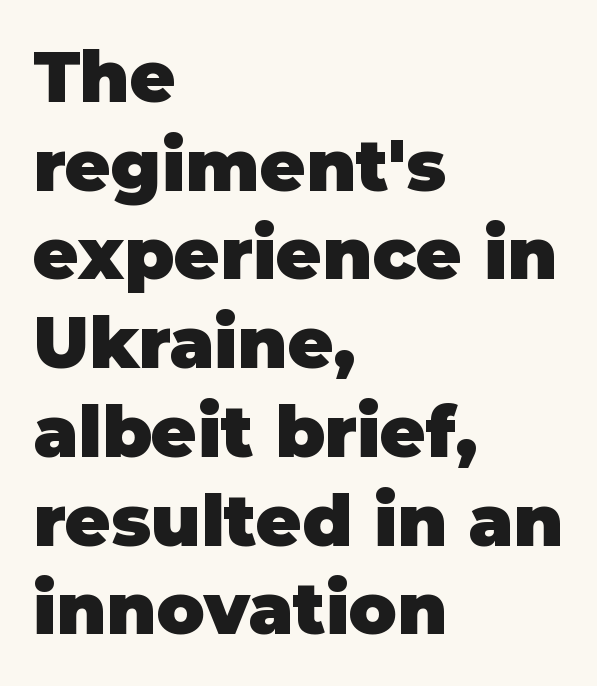
The image shows 71 px heavy sans-serif type, upright; set left-aligned, normal line spacing (1.25x), normal letter spacing, not underlined; low stroke contrast and a large x-height.
